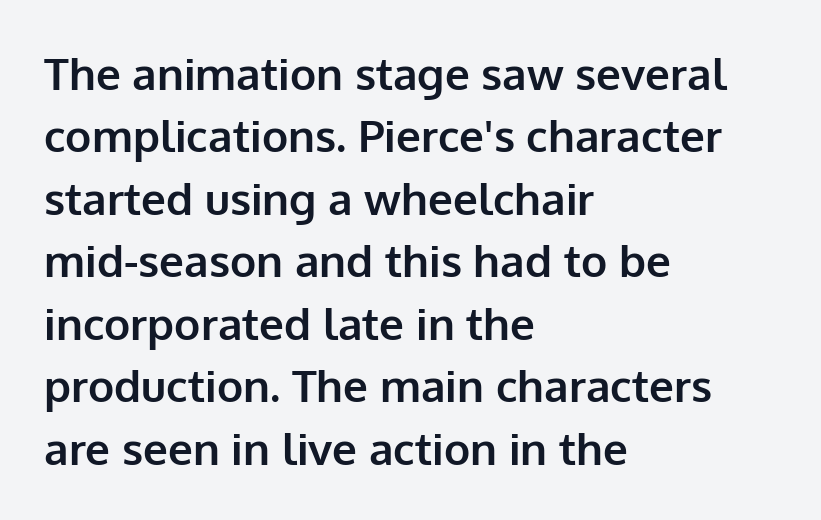
Q: Is the text bold? A: Yes.
Q: Is the text italic (slanted)? A: No, it is upright.
Q: Is the typeface a serif or a sans-serif typeface? A: Sans-serif.
Q: Is the text underlined? A: No.
Q: How is the paragraph aligned? A: Left-aligned.
Q: Is the spacing between letters normal or unusually wide? A: Normal.
Q: Is the spacing between lines tight, normal or loose? A: Normal.
Q: Width (condensed, normal, or wide)? A: Normal.
Q: Stroke contrast? A: Low.
Q: x-height? A: Medium.
Q: Monospaced? A: No.
